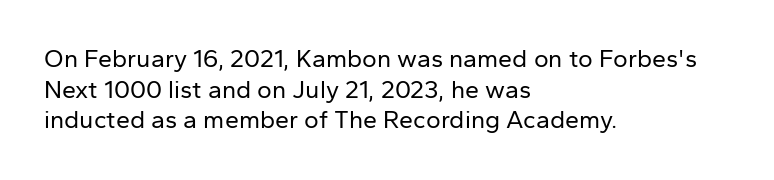
The letters look calm and open, with moderate or lighter stems. Descenders are the only things crossing below the line. Left-aligned paragraph, ragged on the right. Short note: letters normally spaced.
